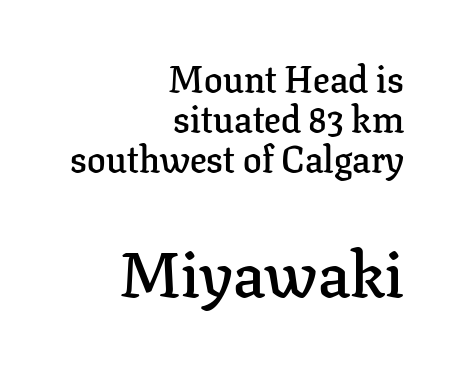
Q: Is the text bold? A: Semi-bold.
Q: Is the text italic (slanted)? A: No, it is upright.
Q: Is the typeface a serif or a sans-serif typeface? A: Serif.
Q: Is the text underlined? A: No.
Q: How is the paragraph aligned? A: Right-aligned.
Q: Is the spacing between letters normal or unusually wide? A: Normal.
Q: Is the spacing between lines tight, normal or loose? A: Tight.
Q: Which block of text is set in a larger size, the first (top) or the second (bottom)? A: The second (bottom) one.
Q: Width (condensed, normal, or wide)? A: Normal.
Q: Stroke contrast? A: Low.
Q: x-height? A: Medium.
Q: Monospaced? A: No.
